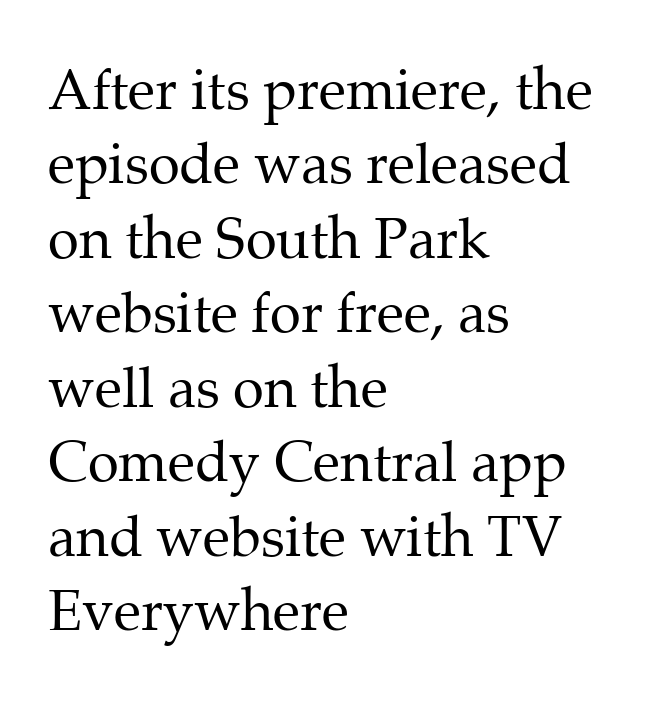
{"serif": "yes", "italic": "no", "bold": "no", "weight": "regular", "width": "normal", "stroke_contrast": "medium", "x_height": "medium", "monospaced": "no", "underline": "no", "align": "left", "line_spacing": "normal", "line_spacing_ratio": 1.33, "letter_spacing": "normal", "letter_spacing_em": 0.0, "glyph_px": 56}
